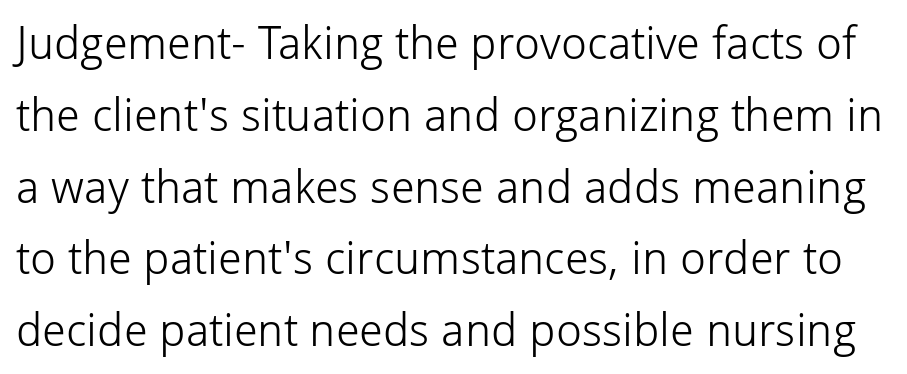
The image shows 46 px light sans-serif type, upright; set normal line spacing (1.56x), normal letter spacing, not underlined; low stroke contrast and a medium x-height.
